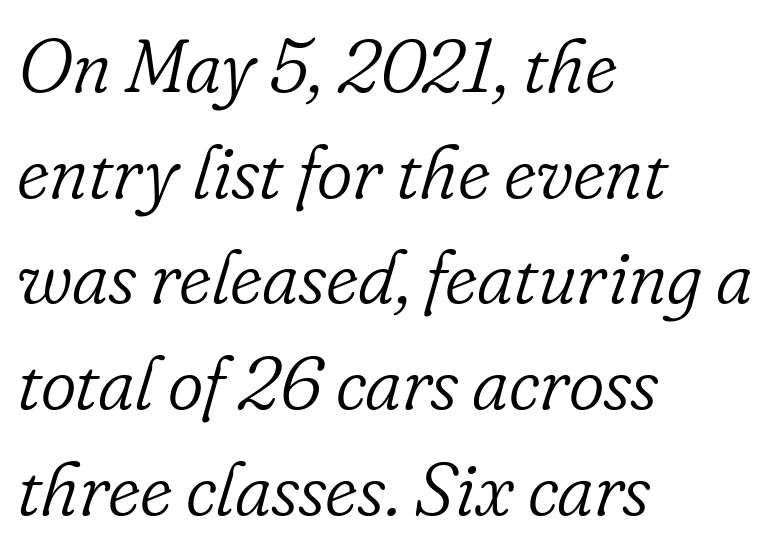
{"serif": "yes", "italic": "yes", "lean": "right", "slant_degrees": 16, "bold": "no", "weight": "light", "width": "normal", "stroke_contrast": "low", "x_height": "small", "monospaced": "no", "underline": "no", "align": "left", "line_spacing": "normal", "line_spacing_ratio": 1.39, "letter_spacing": "normal", "letter_spacing_em": 0.0, "glyph_px": 76}
